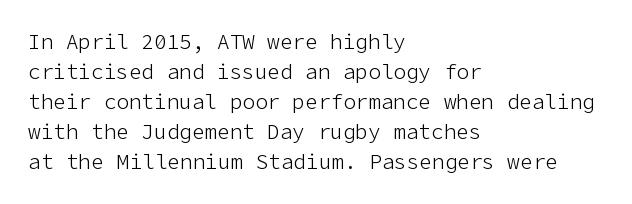
The image shows 21 px text type, upright; set left-aligned, normal line spacing (1.43x), normal letter spacing, not underlined.
